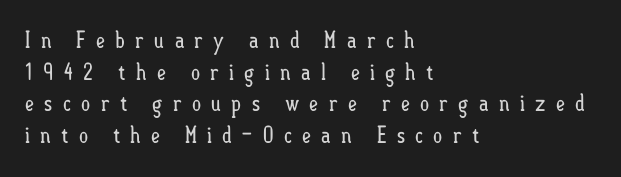
The image shows 23 px text type, upright; set left-aligned, normal line spacing (1.38x), unusually wide letter spacing (+0.42 em), not underlined.
